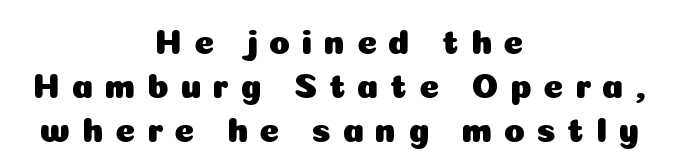
The image shows 34 px sans-serif type, upright; set centered, normal line spacing (1.3x), unusually wide letter spacing (+0.34 em), not underlined; low stroke contrast and a medium x-height.
